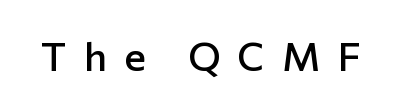
Caption: expanded tracking, letters set apart. As a designer I'd log this as weight 600, semibold. It's the straight-up-and-down kind of type. A typesetter would label this face a sans. These lines are rendered in a variable-pitch font. Underlining? Definitely not there.
